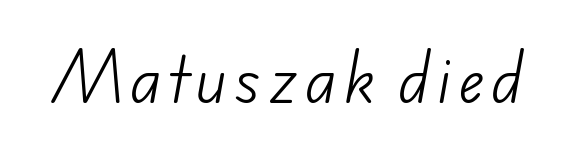
This is sans-serif lettering, the kind often seen on screens and signage. Only glyphs here, with clear space below each row. Is this a fixed-width face? No — the glyphs have proportional, varying widths. Stroke mass is kept to a normal reading level or below.
